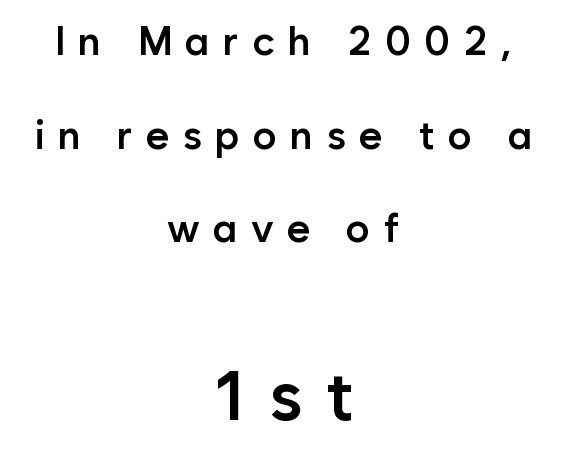
Q: Is the text bold? A: Semi-bold.
Q: Is the text italic (slanted)? A: No, it is upright.
Q: Is the typeface a serif or a sans-serif typeface? A: Sans-serif.
Q: Is the text underlined? A: No.
Q: How is the paragraph aligned? A: Centered.
Q: Is the spacing between letters normal or unusually wide? A: Unusually wide.
Q: Is the spacing between lines tight, normal or loose? A: Loose.
Q: Which block of text is set in a larger size, the first (top) or the second (bottom)? A: The second (bottom) one.
Q: Width (condensed, normal, or wide)? A: Normal.
Q: Stroke contrast? A: Low.
Q: x-height? A: Medium.
Q: Monospaced? A: No.
